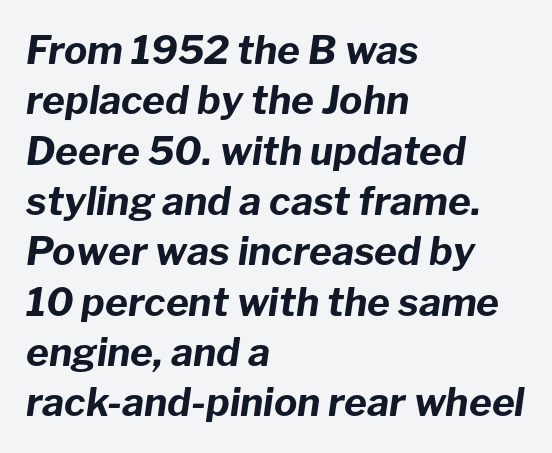
Q: Is the text bold? A: Yes.
Q: Is the text italic (slanted)? A: Yes, it leans right by about 8 degrees.
Q: Is the text underlined? A: No.
Q: How is the paragraph aligned? A: Left-aligned.
Q: Is the spacing between letters normal or unusually wide? A: Normal.
Q: Is the spacing between lines tight, normal or loose? A: Normal.
Q: Width (condensed, normal, or wide)? A: Normal.
Q: Stroke contrast? A: Low.
Q: x-height? A: Medium.
Q: Monospaced? A: No.
